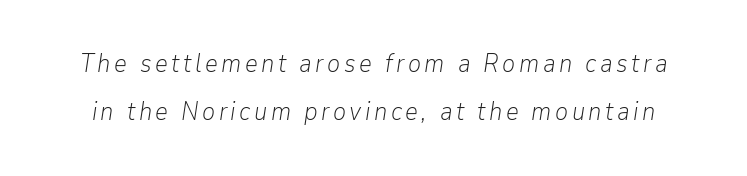
No heavy texture on the line: the type isn't bold. Any mark beneath the type? The region is blank. The letters are slanted; this is an italic face. Students, observe: this is what heavily led, spacious text looks like.
